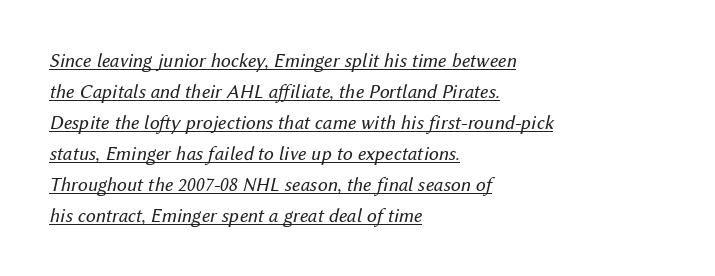
The image shows 20 px text type, italic (leaning right); set left-aligned, normal line spacing (1.55x), normal letter spacing, underlined.
